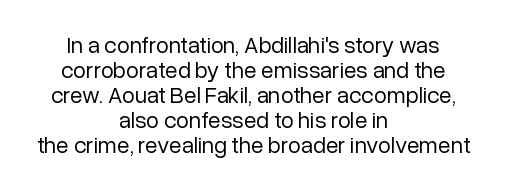
A typesetter would call this zero additional tracking. Stem width sits at or under what a default text font uses. If you drew a line through each stem, it would be perfectly vertical. Line starts and ends both wander, symmetrically. The zone under the glyphs is completely vacant.
